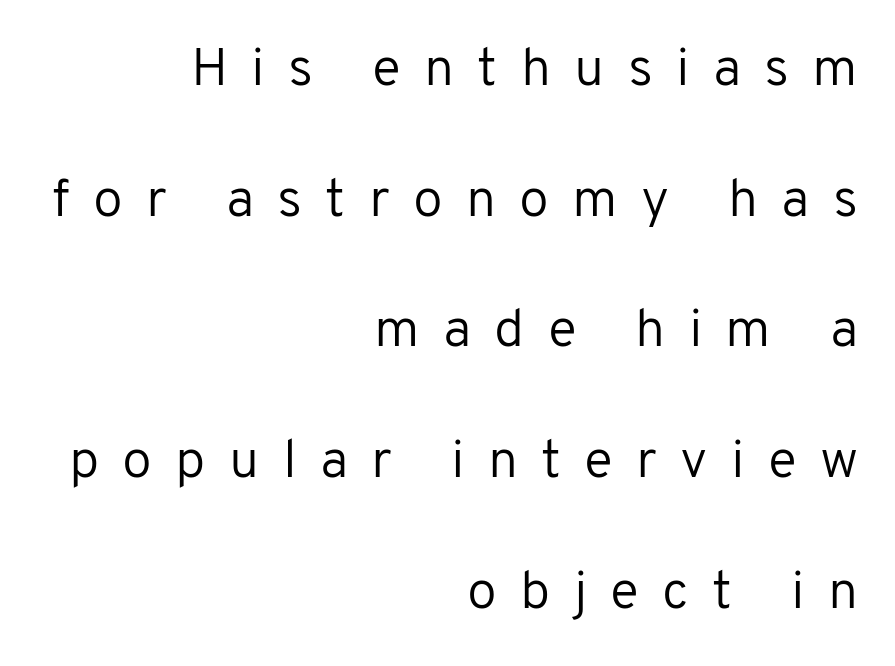
The image shows 54 px regular-weight sans-serif type, upright; set right-aligned, loose line spacing (2.42x), unusually wide letter spacing (+0.43 em), not underlined; low stroke contrast and a medium x-height.
